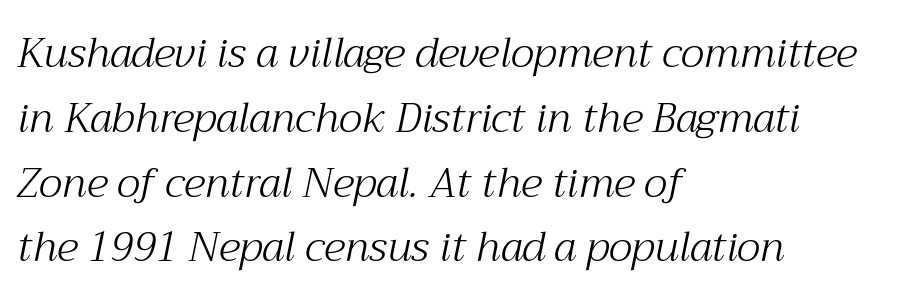
The image shows 41 px light serif type, italic (leaning right); set left-aligned, normal line spacing (1.58x), normal letter spacing, not underlined; medium stroke contrast and a medium x-height.
